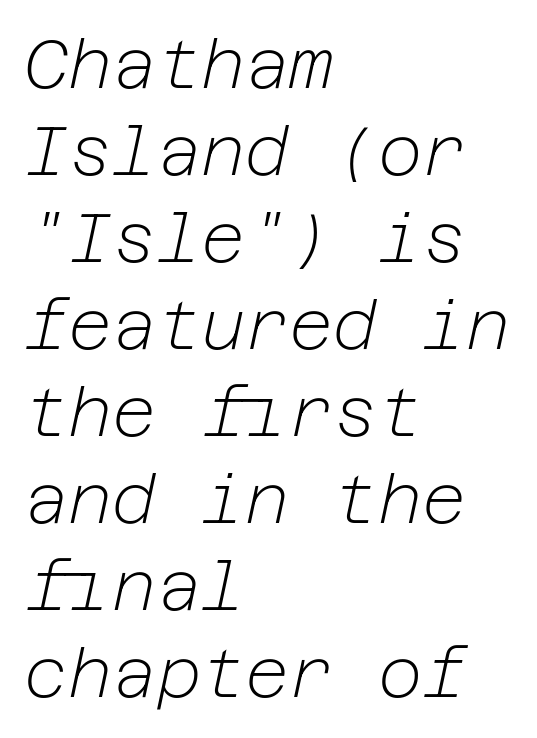
The image shows 68 px light type, italic (leaning right); set left-aligned, normal line spacing (1.28x), normal letter spacing, not underlined; low stroke contrast and a medium x-height.
